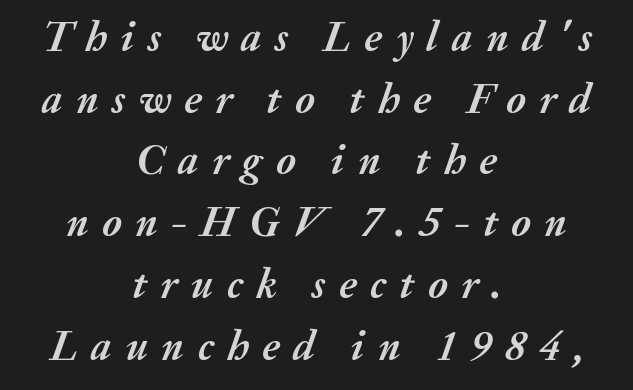
Q: Is the text bold? A: Yes.
Q: Is the text italic (slanted)? A: Yes, it leans right by about 20 degrees.
Q: Is the text underlined? A: No.
Q: How is the paragraph aligned? A: Centered.
Q: Is the spacing between letters normal or unusually wide? A: Unusually wide.
Q: Is the spacing between lines tight, normal or loose? A: Normal.
Q: Width (condensed, normal, or wide)? A: Normal.
Q: Stroke contrast? A: Medium.
Q: x-height? A: Medium.
Q: Monospaced? A: No.
